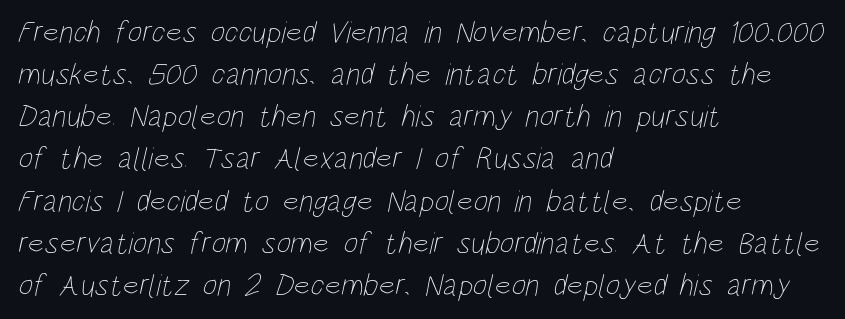
Q: Is the text bold? A: No.
Q: Is the text underlined? A: No.
Q: How is the paragraph aligned? A: Left-aligned.
Q: Is the spacing between letters normal or unusually wide? A: Normal.
Q: Is the spacing between lines tight, normal or loose? A: Normal.
Q: Width (condensed, normal, or wide)? A: Condensed.
Q: Stroke contrast? A: Low.
Q: x-height? A: Large.
Q: Monospaced? A: No.
